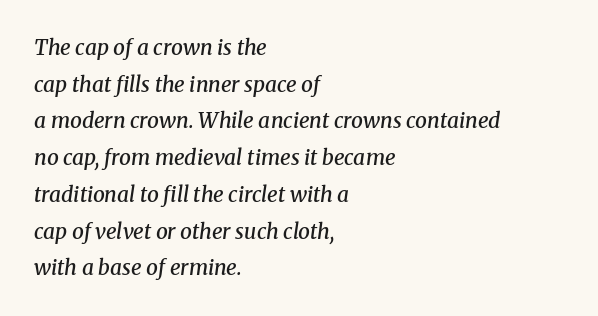
The image shows 21 px text type, italic (leaning right); set left-aligned, line spacing 1.75x, normal letter spacing, not underlined.
